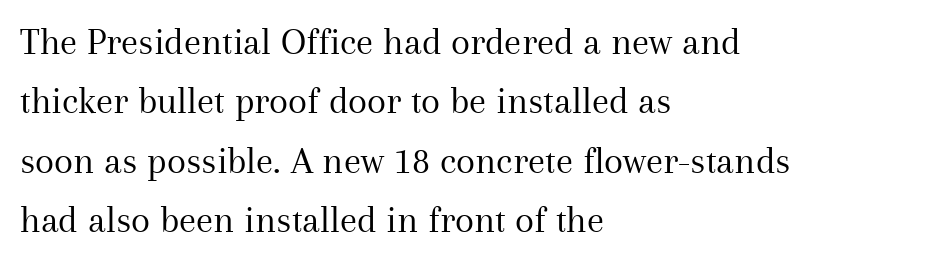
{"serif": "yes", "italic": "no", "bold": "no", "weight": "regular", "width": "normal", "stroke_contrast": "medium", "x_height": "medium", "monospaced": "no", "underline": "no", "align": "left", "line_spacing": "normal", "line_spacing_ratio": 1.52, "letter_spacing": "normal", "letter_spacing_em": 0.0, "glyph_px": 39}
